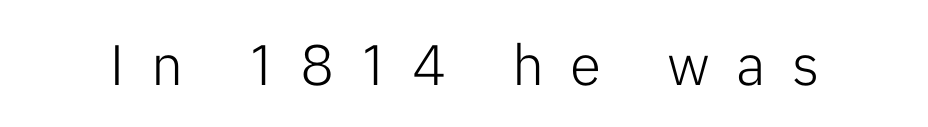
Q: Is the text bold? A: No.
Q: Is the text italic (slanted)? A: No, it is upright.
Q: Is the typeface a serif or a sans-serif typeface? A: Sans-serif.
Q: Is the text underlined? A: No.
Q: Is the spacing between letters normal or unusually wide? A: Unusually wide.
Q: Width (condensed, normal, or wide)? A: Normal.
Q: Stroke contrast? A: Low.
Q: x-height? A: Medium.
Q: Monospaced? A: No.
